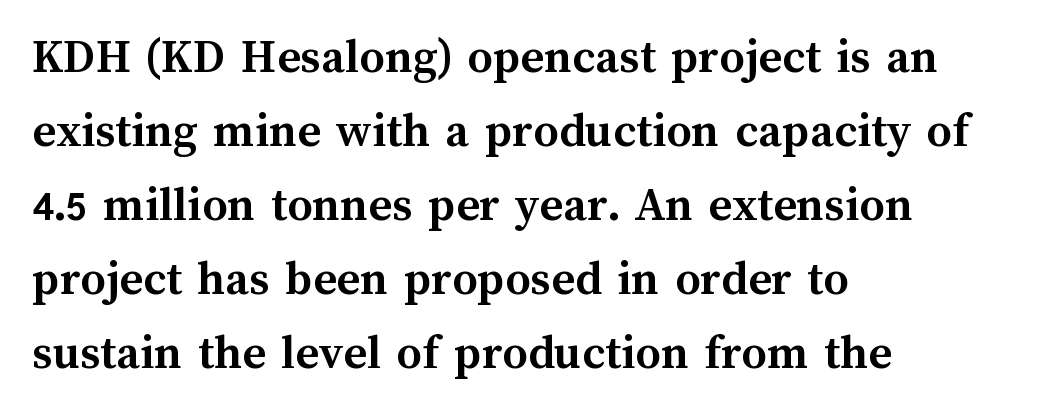
The designer left line spacing at the default. You could not count columns in this text — the font is proportionally spaced. Just letters on the line, the space beneath them empty. Posture: straight, roman, zero tilt. Look at the tracking — it's just the regular setting, nothing added.
